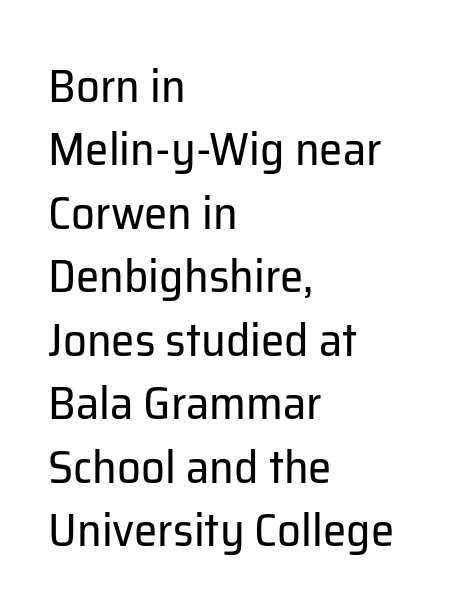
Any mark beneath the type? The region is blank. All the whitespace from short lines collects on the right. The rendering keeps characters at their native spacing. In terms of leading, this rendering sits right in the middle. Letterform terminals end flat and unadorned throughout the passage.
